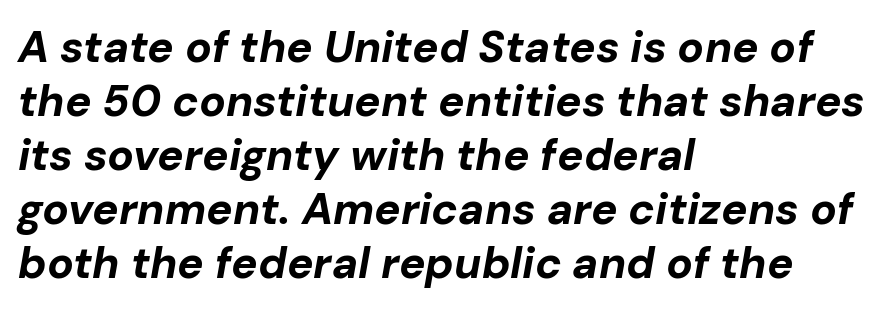
{"italic": "yes", "lean": "right", "slant_degrees": 10, "bold": "yes", "weight": "bold", "width": "normal", "stroke_contrast": "low", "x_height": "medium", "monospaced": "no", "underline": "no", "align": "left", "line_spacing_ratio": 1.23, "letter_spacing": "normal", "letter_spacing_em": 0.0, "glyph_px": 44}
